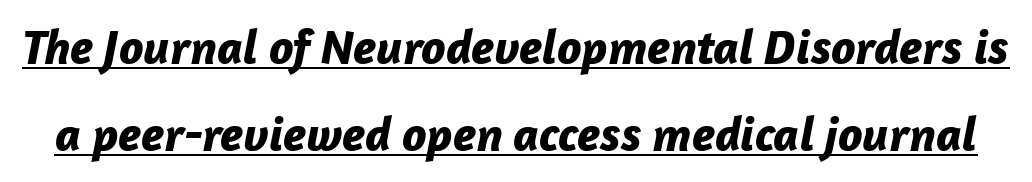
These characters rest on top of a visible drawn line. Character widths vary here, with narrow letters taking less room than wide ones. These lines were composed using italics. Nothing unusual about the tracking: characters are spaced as the font intends.
